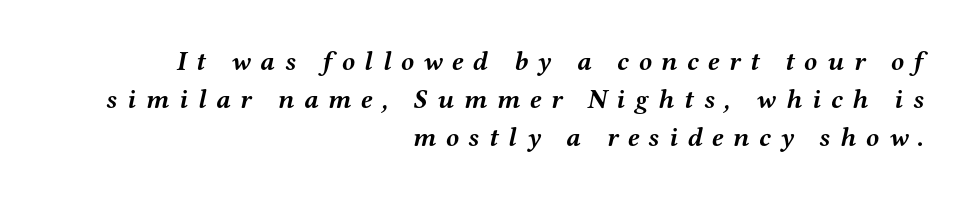
The image shows 27 px bold type, italic (leaning right); set right-aligned, normal line spacing (1.41x), unusually wide letter spacing (+0.35 em), not underlined.
